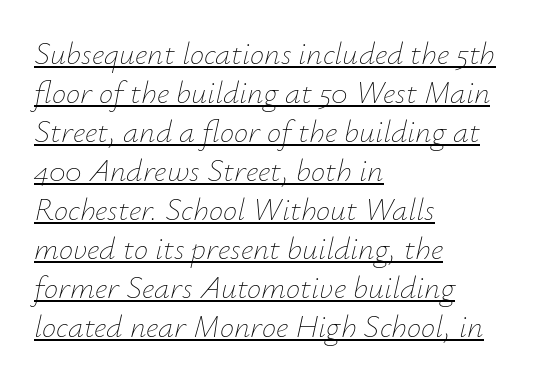
Q: Is the text bold? A: No.
Q: Is the text italic (slanted)? A: Yes, it leans right by about 12 degrees.
Q: Is the text underlined? A: Yes.
Q: How is the paragraph aligned? A: Left-aligned.
Q: Is the spacing between letters normal or unusually wide? A: Normal.
Q: Width (condensed, normal, or wide)? A: Normal.
Q: Stroke contrast? A: Low.
Q: x-height? A: Small.
Q: Monospaced? A: No.
